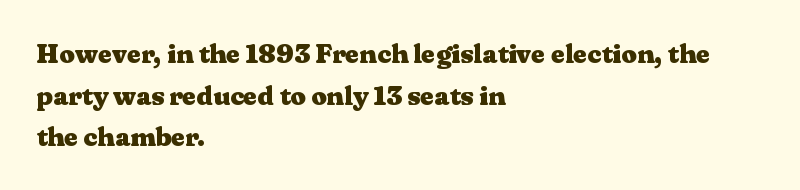
{"italic": "no", "bold": "yes", "underline": "no", "align": "left", "line_spacing": "normal", "line_spacing_ratio": 1.54, "letter_spacing": "normal", "letter_spacing_em": 0.0, "glyph_px": 27}
